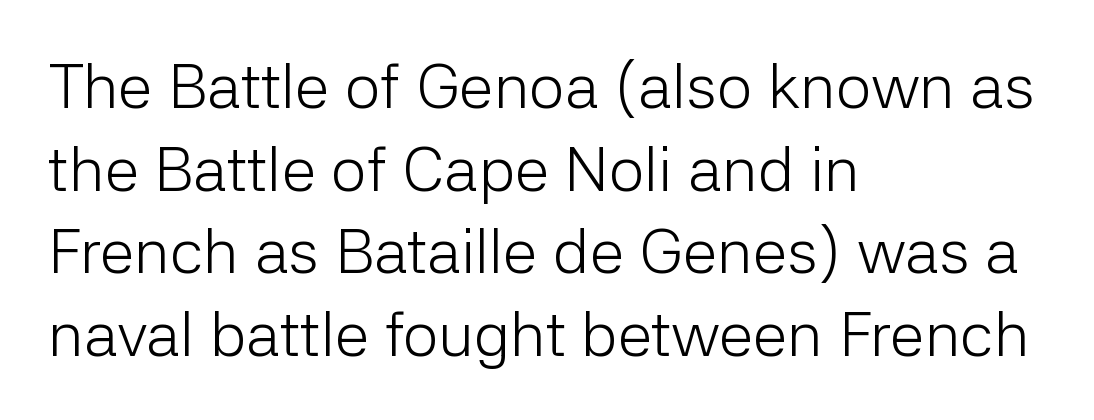
Proportional: the letters do not fall into vertical columns. Which margin do the lines hug? The left one — the right edge is uneven. This block has exactly the height ordinary leading produces. The typeface has the unassuming heft of standard copy or less. Tracking here is standard; glyphs follow each other at the usual distance. This sample uses an upright cut, with every glyph sitting square on the baseline.
